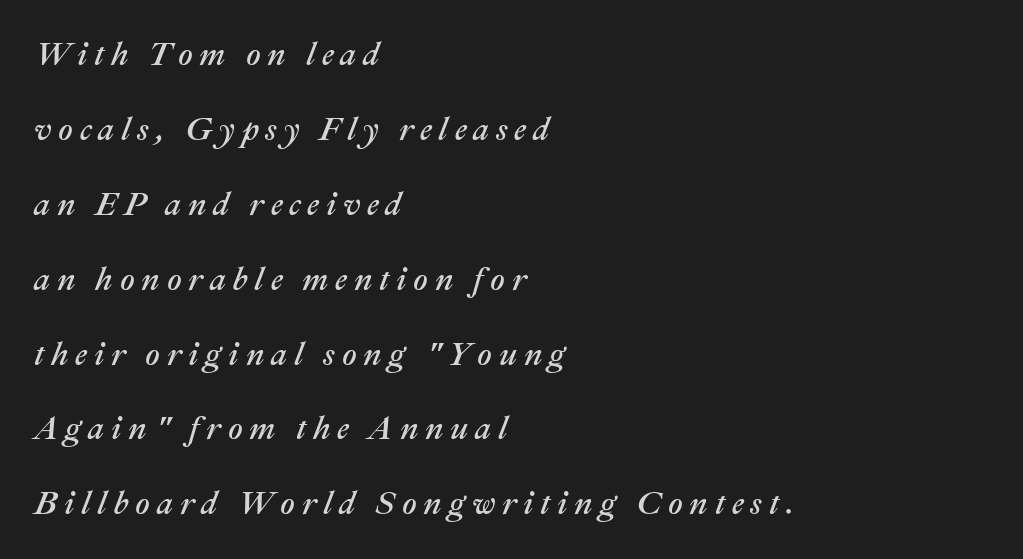
{"italic": "yes", "lean": "right", "slant_degrees": 22, "width": "normal", "stroke_contrast": "medium", "x_height": "medium", "monospaced": "no", "underline": "no", "align": "left", "line_spacing": "loose", "line_spacing_ratio": 2.34, "letter_spacing": "wide", "letter_spacing_em": 0.21, "glyph_px": 32}
